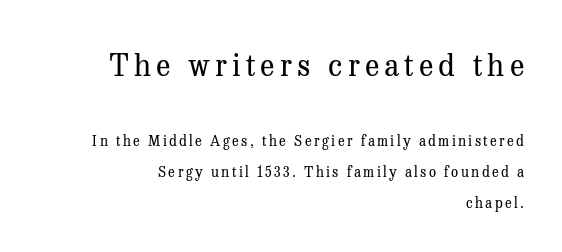
The image shows 30 px regular-weight serif type, upright; set right-aligned, loose line spacing (2.2x), not underlined; the first (top) block is 2.14x larger; medium stroke contrast and a medium x-height.
